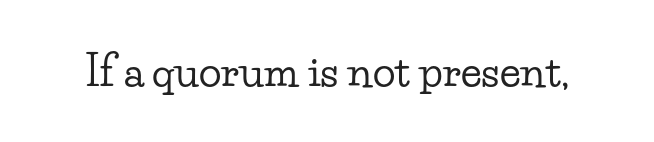
{"serif": "yes", "italic": "no", "width": "wide", "stroke_contrast": "low", "x_height": "small", "monospaced": "no", "underline": "no", "letter_spacing": "normal", "letter_spacing_em": 0.0, "glyph_px": 42}
